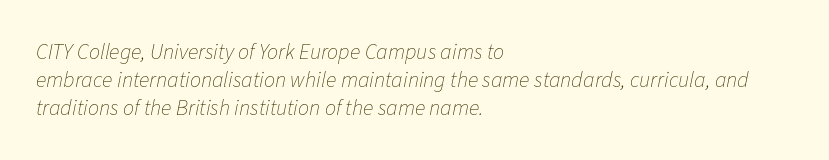
The image shows 22 px text type, italic (leaning right); set left-aligned, normal line spacing (1.27x), normal letter spacing, not underlined.
